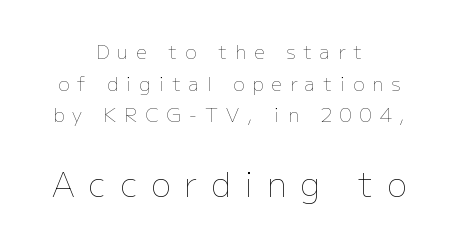
When letters stand straight like this, we call the style roman or upright. Is this a fixed-width face? No — the glyphs have proportional, varying widths. The following chunk of copy outweighs the initial chunk in type size. Descender tails drop into unmarked territory. Normally led — the rows are evenly, conventionally spaced. Students, note that the glyphs here are deliberately spaced far apart.
